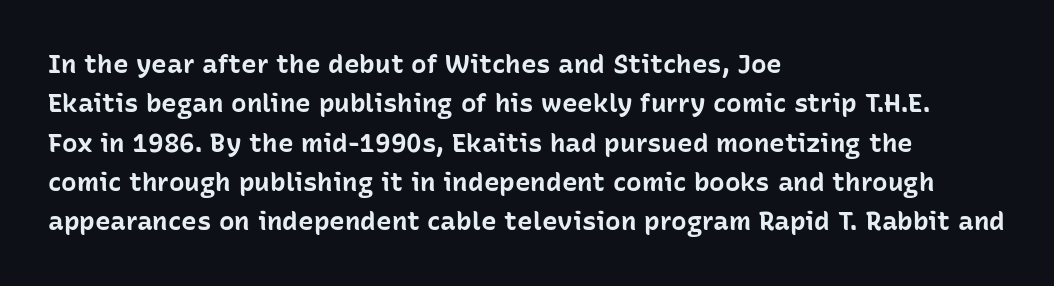
Q: Is the text bold? A: Yes.
Q: Is the text italic (slanted)? A: No, it is upright.
Q: Is the text underlined? A: No.
Q: How is the paragraph aligned? A: Left-aligned.
Q: Is the spacing between letters normal or unusually wide? A: Normal.
Q: Is the spacing between lines tight, normal or loose? A: Normal.
